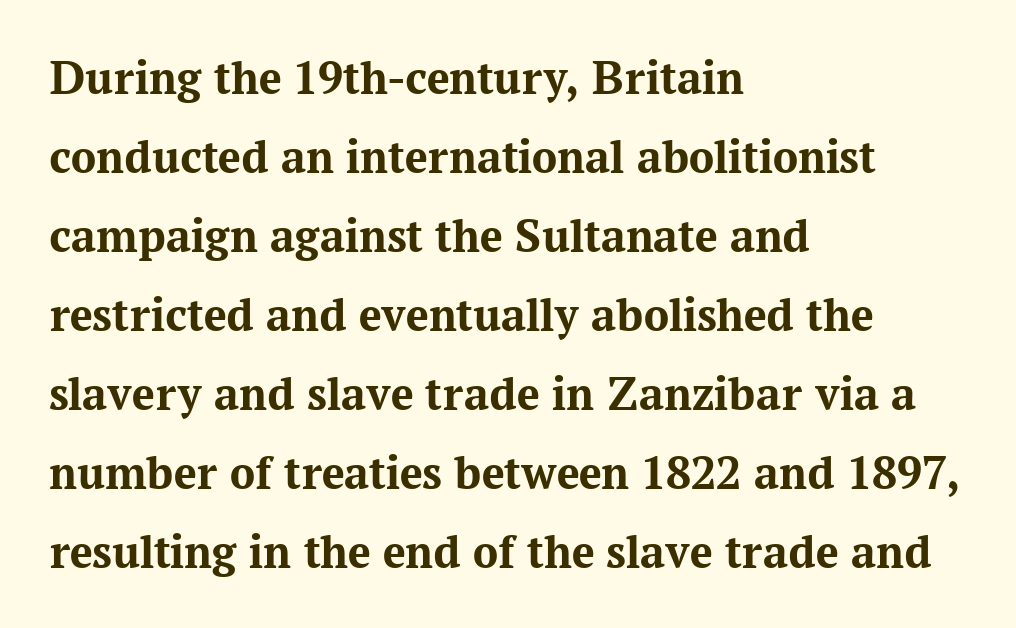
{"serif": "yes", "italic": "no", "bold": "yes", "weight": "bold", "width": "normal", "stroke_contrast": "medium", "x_height": "medium", "monospaced": "no", "underline": "no", "align": "left", "line_spacing": "normal", "line_spacing_ratio": 1.58, "letter_spacing": "normal", "letter_spacing_em": 0.0, "glyph_px": 50}
